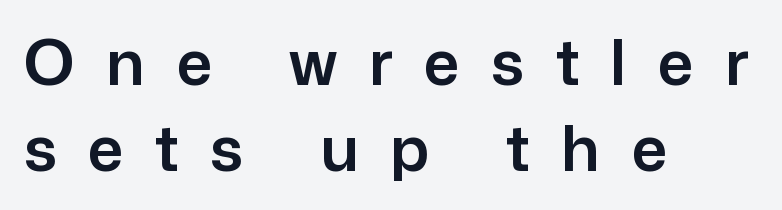
Looks like regular typesetting: each glyph gets only the width it needs. You can tell from the bare stems that sans-serif type was used. Observe the wide spacing: letters keep a clear distance from each other. Baseline-to-baseline distance is the conventional proportion of letter height.
